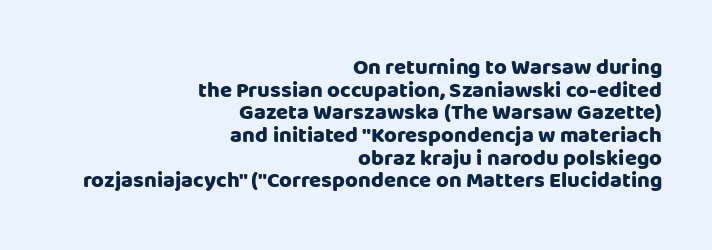
These lines are set flush right with a ragged left edge. Strong, thick strokes mark this as bold type. Spacing between characters is what you'd get straight out of the box. This sample uses an upright cut, with every glyph sitting square on the baseline.
